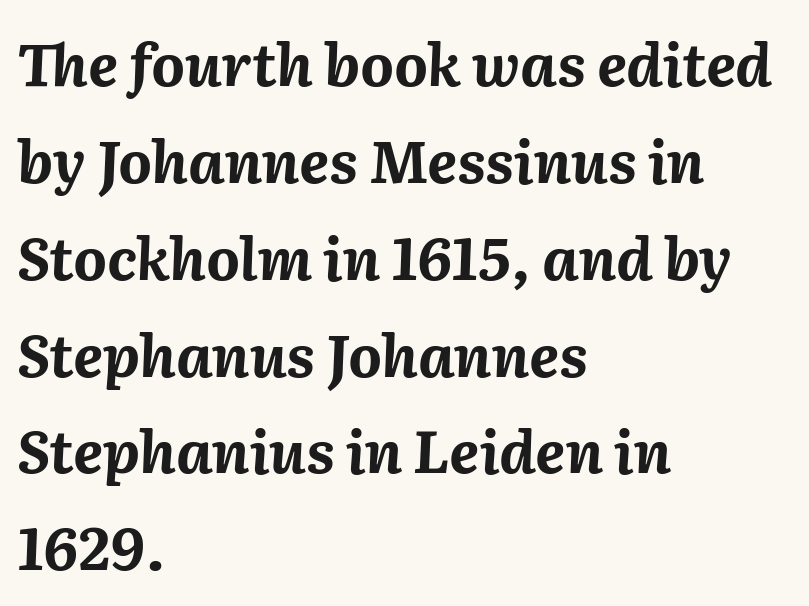
{"italic": "yes", "lean": "right", "slant_degrees": 2, "bold": "yes", "weight": "bold", "width": "normal", "stroke_contrast": "medium", "x_height": "medium", "monospaced": "no", "underline": "no", "align": "left", "line_spacing": "normal", "line_spacing_ratio": 1.67, "letter_spacing": "normal", "letter_spacing_em": 0.0, "glyph_px": 58}
